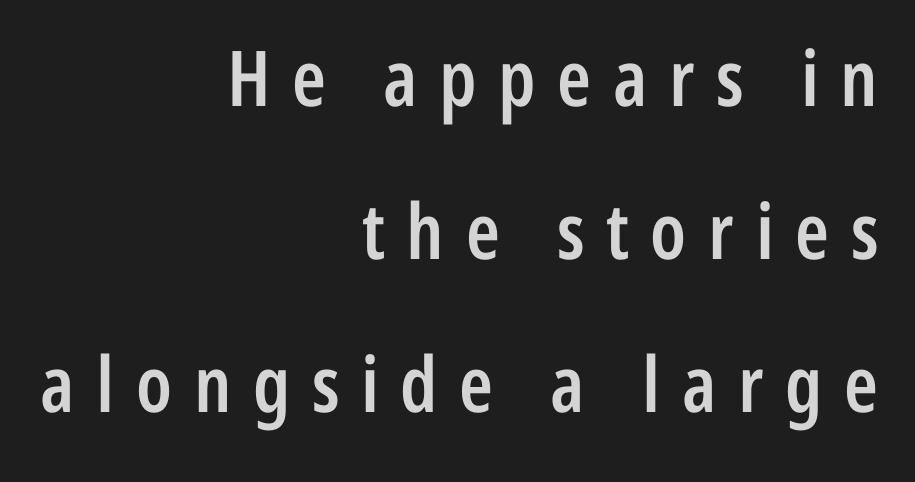
{"serif": "no", "italic": "no", "bold": "semi", "weight": "semibold", "width": "condensed", "stroke_contrast": "low", "x_height": "medium", "monospaced": "no", "underline": "no", "align": "right", "line_spacing": "loose", "line_spacing_ratio": 1.99, "letter_spacing": "wide", "letter_spacing_em": 0.28, "glyph_px": 77}
